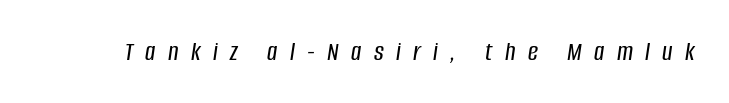
Do the characters align in a grid? No, the font is proportional. The letters are slanted; this is an italic face. The string is rendered with underlining switched off. Honestly, the letter spacing is so wide it's the main thing you notice.
